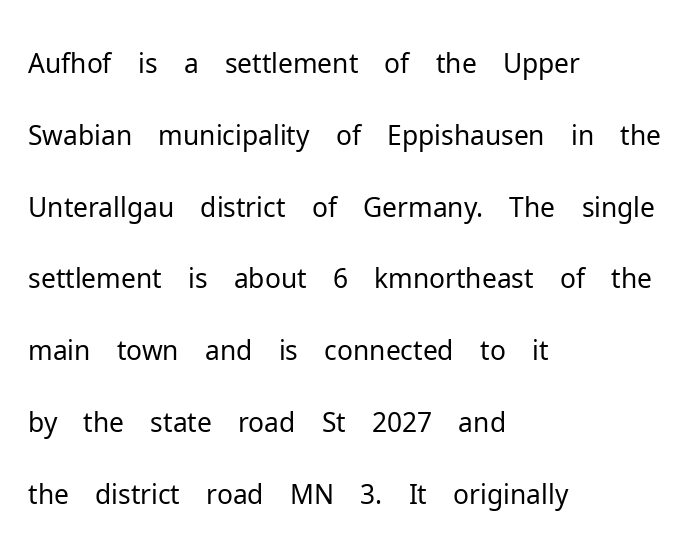
{"serif": "no", "italic": "no", "bold": "no", "weight": "light", "width": "normal", "stroke_contrast": "low", "x_height": "medium", "monospaced": "no", "underline": "no", "align": "left", "line_spacing": "normal", "line_spacing_ratio": 1.33, "letter_spacing": "normal", "letter_spacing_em": 0.0, "glyph_px": 54}
